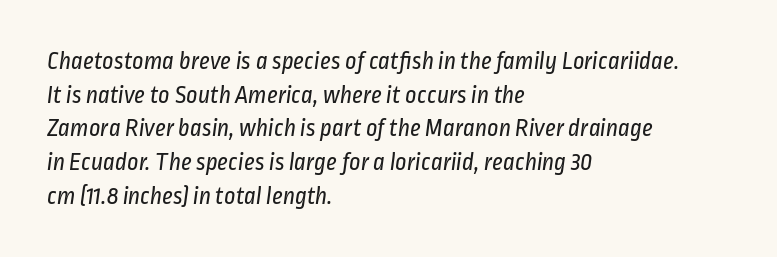
{"bold": "no", "underline": "no", "align": "left", "line_spacing": "normal", "line_spacing_ratio": 1.35, "letter_spacing": "normal", "letter_spacing_em": 0.0, "glyph_px": 25}
